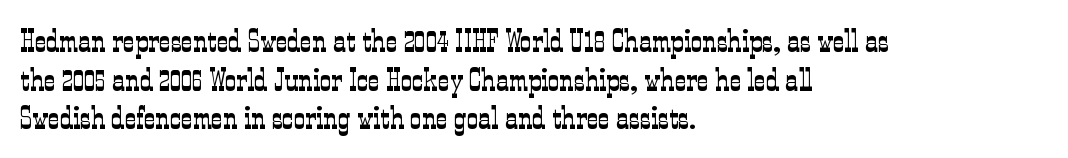
Q: Is the text bold? A: No.
Q: Is the text italic (slanted)? A: No, it is upright.
Q: Is the typeface a serif or a sans-serif typeface? A: Serif.
Q: Is the text underlined? A: No.
Q: How is the paragraph aligned? A: Left-aligned.
Q: Is the spacing between letters normal or unusually wide? A: Normal.
Q: Width (condensed, normal, or wide)? A: Condensed.
Q: Stroke contrast? A: Low.
Q: x-height? A: Medium.
Q: Monospaced? A: No.
